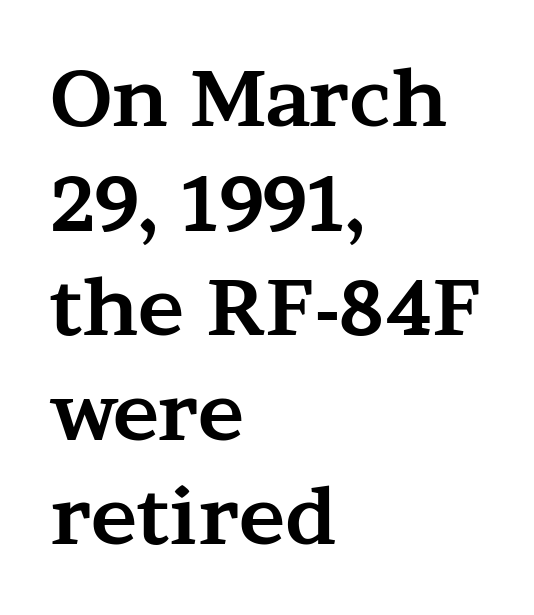
Vertical spacing — default. Examine the stroke ends and you'll spot serifs. This is heavy type, rendered in bold. Character widths vary here, with narrow letters taking less room than wide ones. Caption: multi-line text, flush left, ragged right. It's the straight-up-and-down kind of type.
